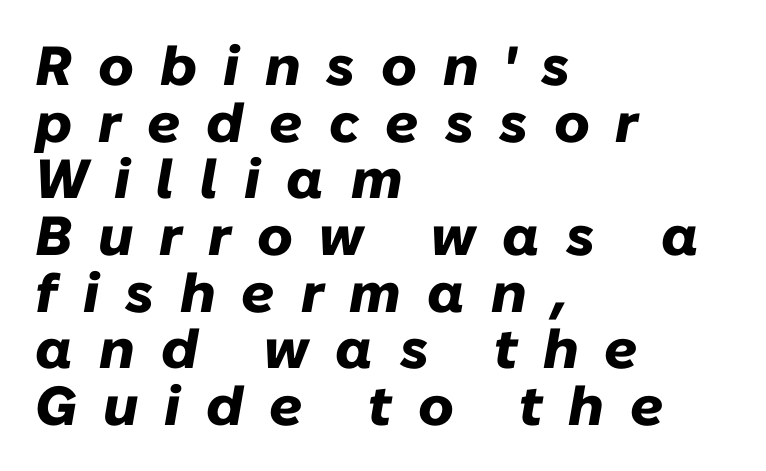
The image shows 55 px heavy type, italic (leaning right); set left-aligned, tight line spacing (1.03x), unusually wide letter spacing (+0.47 em), not underlined; low stroke contrast and a medium x-height.
